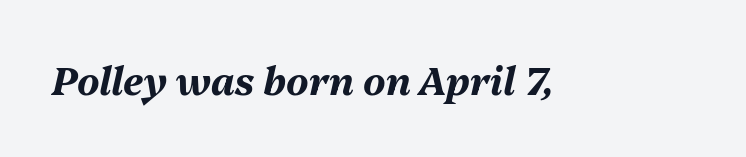
The image shows 38 px bold type, italic (leaning right); set normal letter spacing, not underlined; medium stroke contrast and a medium x-height.
